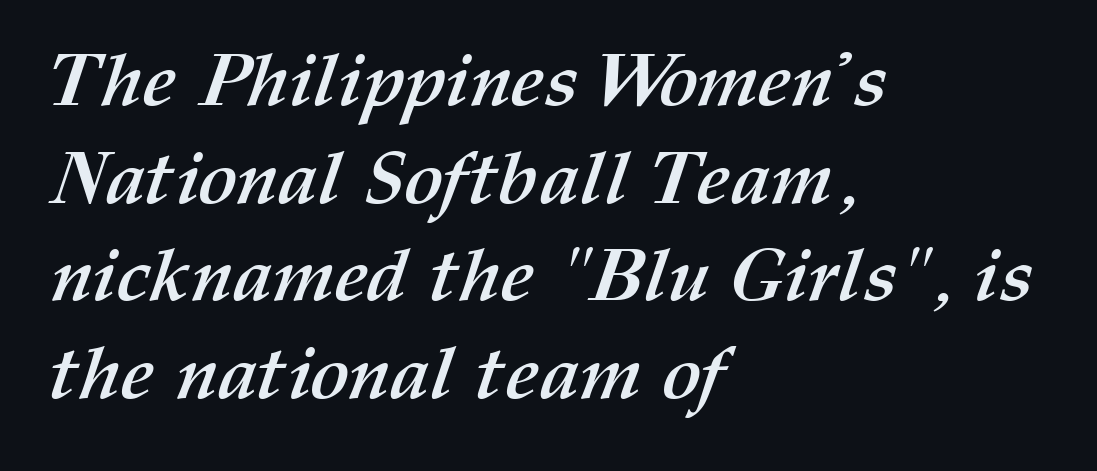
{"bold": "yes", "weight": "semibold", "width": "normal", "stroke_contrast": "medium", "x_height": "medium", "monospaced": "no", "underline": "no", "align": "left", "line_spacing": "normal", "line_spacing_ratio": 1.32, "letter_spacing": "normal", "letter_spacing_em": 0.0, "glyph_px": 74}
